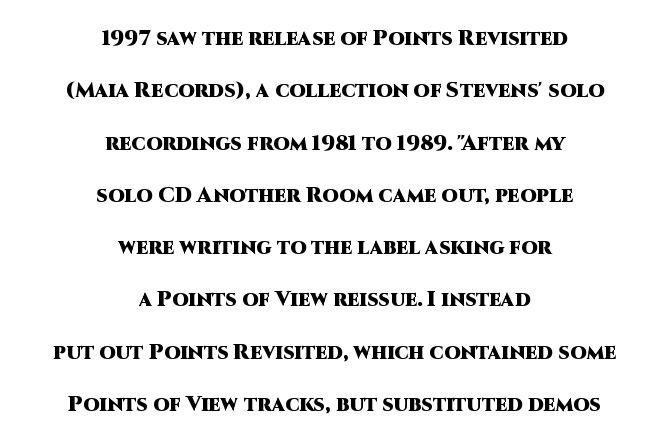
What's the leading like? Stretched, with rows far apart. The typesetter chose a symmetrical, centered arrangement here. The passage shown is emphatically bold. Just letters on the line, the space beneath them empty. Caption: standard tracking, unaltered. In terms of posture, this sample is upright.
